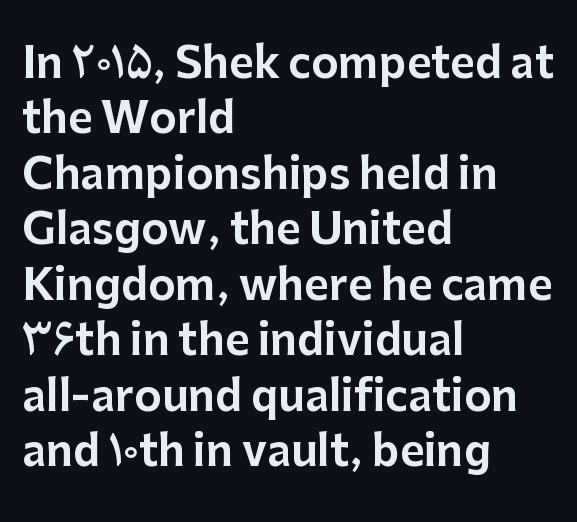
Q: Is the text italic (slanted)? A: No, it is upright.
Q: Is the typeface a serif or a sans-serif typeface? A: Sans-serif.
Q: Is the text underlined? A: No.
Q: How is the paragraph aligned? A: Left-aligned.
Q: Is the spacing between letters normal or unusually wide? A: Normal.
Q: Is the spacing between lines tight, normal or loose? A: Normal.
Q: Width (condensed, normal, or wide)? A: Normal.
Q: Stroke contrast? A: Low.
Q: x-height? A: Medium.
Q: Monospaced? A: No.
